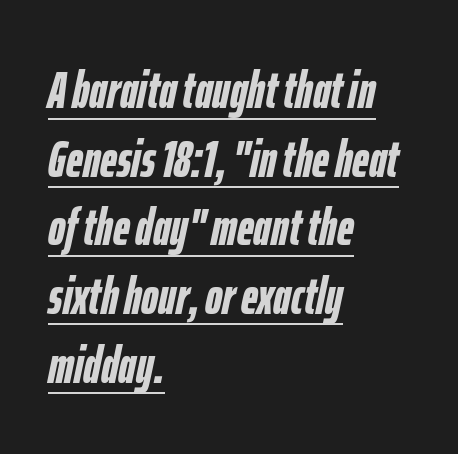
{"italic": "yes", "lean": "right", "slant_degrees": 12, "bold": "yes", "weight": "semibold", "width": "condensed", "stroke_contrast": "low", "x_height": "medium", "monospaced": "no", "underline": "yes", "align": "left", "line_spacing": "normal", "line_spacing_ratio": 1.32, "letter_spacing": "normal", "letter_spacing_em": 0.0, "glyph_px": 52}
